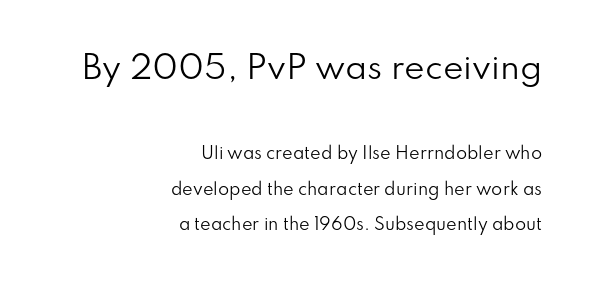
The image shows 31 px regular-weight sans-serif type, upright; set right-aligned, loose line spacing (2.21x), normal letter spacing, not underlined; the first (top) block is 1.94x larger; low stroke contrast and a small x-height.
